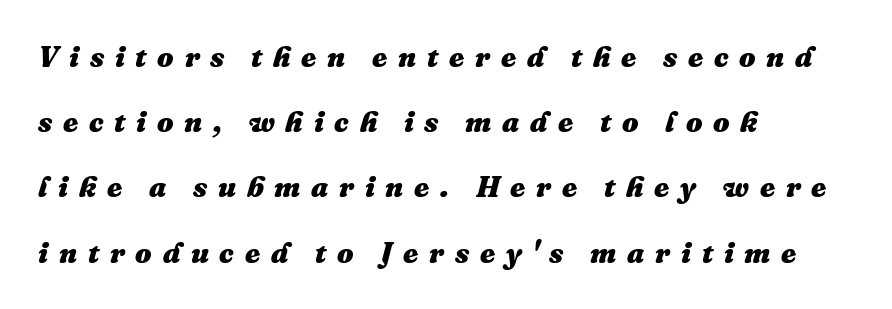
The tracking jumps out immediately: characters are airy and widely separated. Heavy-handed strokes throughout: this text is bold. All the whitespace from short lines collects on the right. Spacing verdict: proportional, widths tailored to each character.
